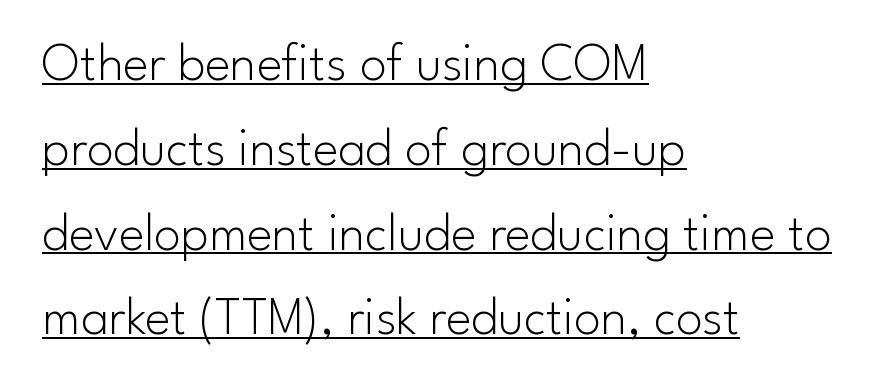
The image shows 54 px light sans-serif type, upright; set left-aligned, normal line spacing (1.57x), normal letter spacing, underlined; low stroke contrast and a small x-height.
